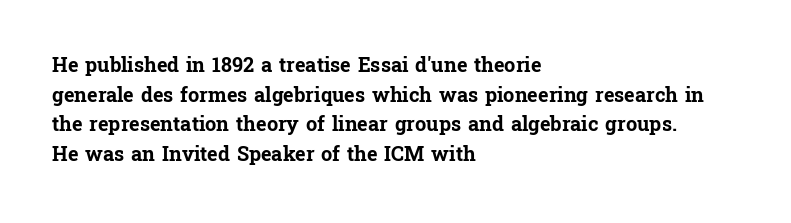
Q: Is the text bold? A: Yes.
Q: Is the text italic (slanted)? A: No, it is upright.
Q: Is the text underlined? A: No.
Q: How is the paragraph aligned? A: Left-aligned.
Q: Is the spacing between letters normal or unusually wide? A: Normal.
Q: Is the spacing between lines tight, normal or loose? A: Normal.
